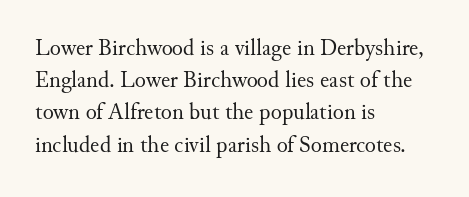
The image shows 23 px text type, upright; set left-aligned, normal line spacing (1.4x), normal letter spacing, not underlined.
